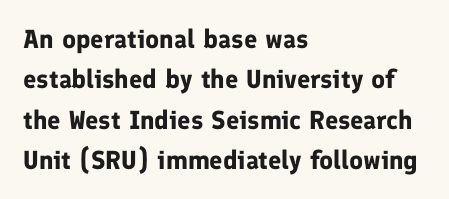
{"italic": "no", "bold": "yes", "underline": "no", "align": "left", "line_spacing": "normal", "line_spacing_ratio": 1.55, "letter_spacing": "normal", "letter_spacing_em": 0.0, "glyph_px": 26}
